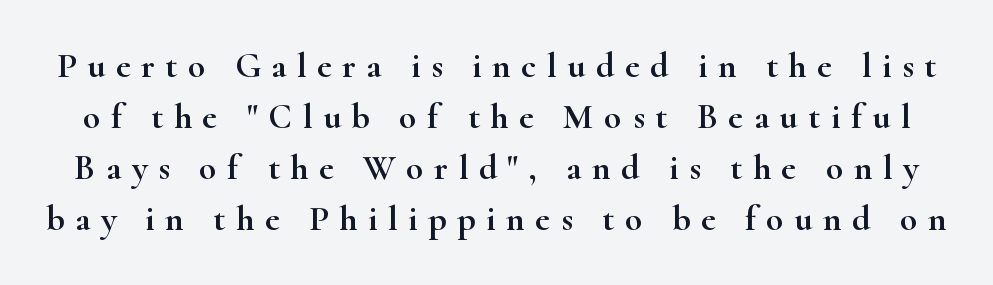
The words here are not underlined. The space between consecutive lines is moderate. The font family rendered here belongs to the serif group. Posture: vertical.
